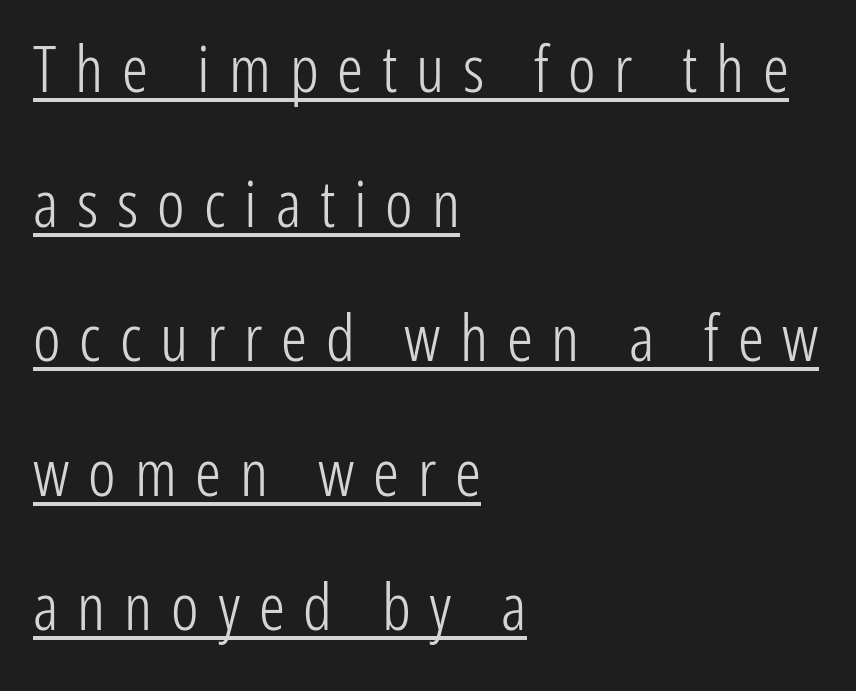
The image shows 65 px light, condensed sans-serif type, upright; set left-aligned, loose line spacing (2.07x), unusually wide letter spacing (+0.29 em), underlined; low stroke contrast and a medium x-height.
